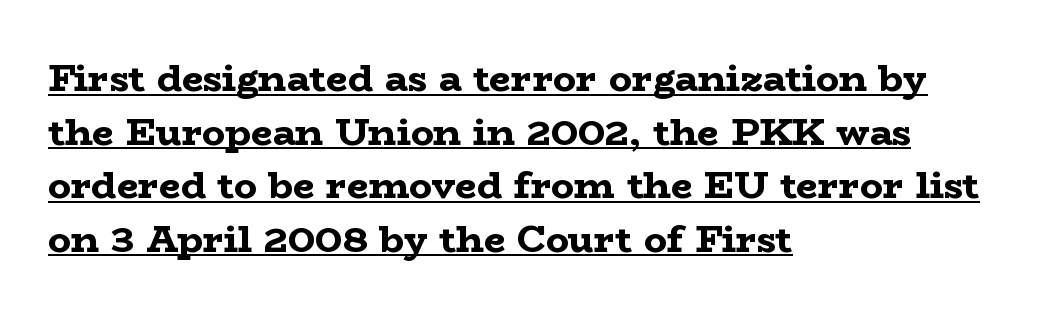
Q: Is the text bold? A: Yes.
Q: Is the text italic (slanted)? A: No, it is upright.
Q: Is the typeface a serif or a sans-serif typeface? A: Serif.
Q: Is the text underlined? A: Yes.
Q: How is the paragraph aligned? A: Left-aligned.
Q: Is the spacing between letters normal or unusually wide? A: Normal.
Q: Is the spacing between lines tight, normal or loose? A: Normal.
Q: Width (condensed, normal, or wide)? A: Wide.
Q: Stroke contrast? A: Low.
Q: x-height? A: Medium.
Q: Monospaced? A: No.
